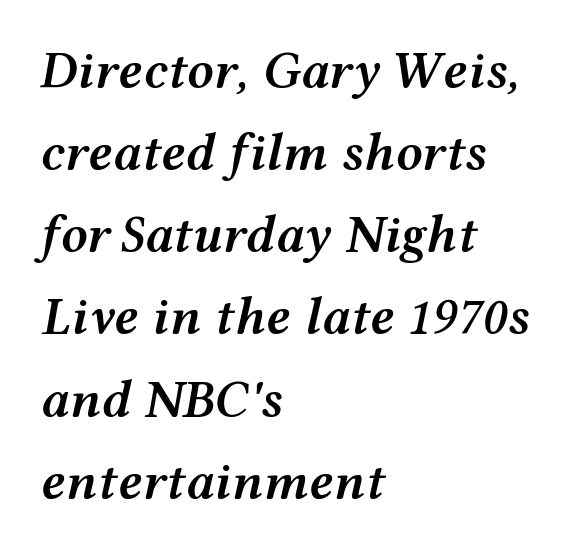
{"italic": "yes", "lean": "right", "slant_degrees": 12, "bold": "semi", "weight": "semibold", "width": "wide", "stroke_contrast": "medium", "x_height": "medium", "monospaced": "no", "underline": "no", "align": "left", "line_spacing": "normal", "line_spacing_ratio": 1.55, "letter_spacing": "normal", "letter_spacing_em": 0.0, "glyph_px": 53}
